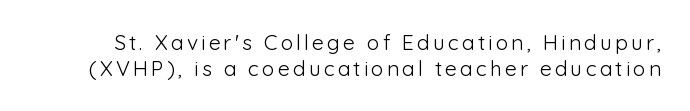
The type sits square on the baseline with zero lean. Letters have the restrained weight of plain body copy at most. The glyphs are unaccompanied by any horizontal stroke below them.
